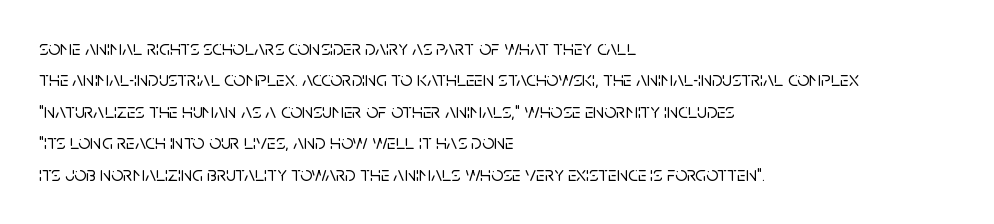
The image shows 21 px text type, upright; set left-aligned, normal line spacing (1.5x), normal letter spacing, not underlined.
